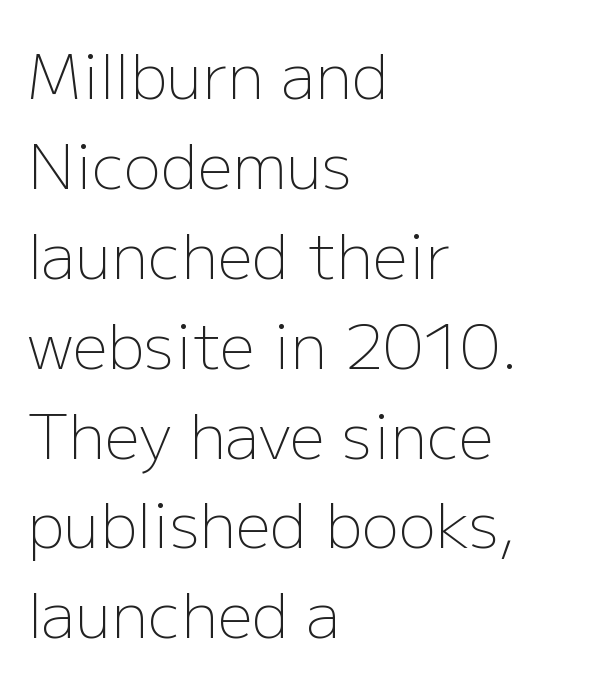
The image shows 62 px light sans-serif type, upright; set left-aligned, normal line spacing (1.45x), normal letter spacing, not underlined; low stroke contrast and a medium x-height.
